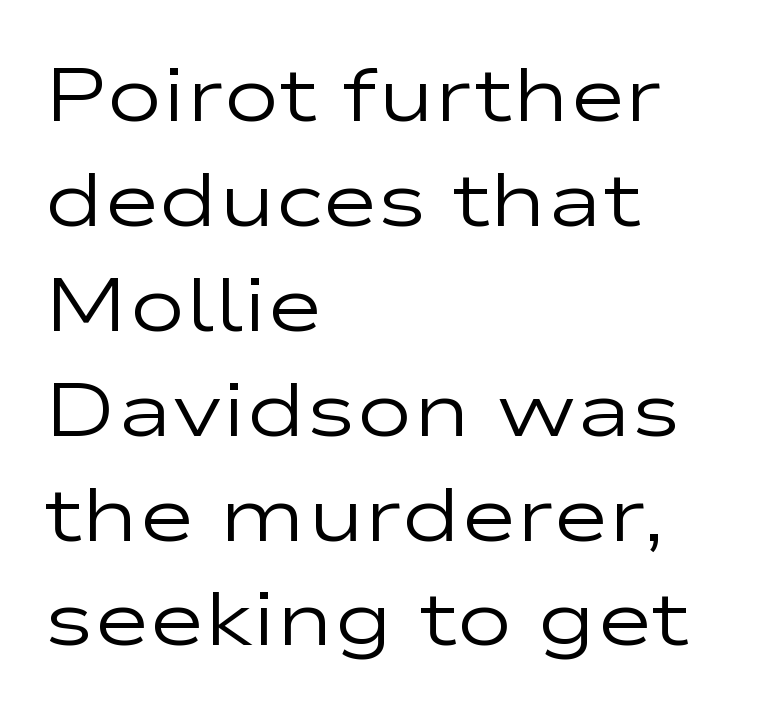
The image shows 76 px regular-weight, wide sans-serif type, upright; set left-aligned, normal line spacing (1.38x), normal letter spacing, not underlined; low stroke contrast and a medium x-height.
